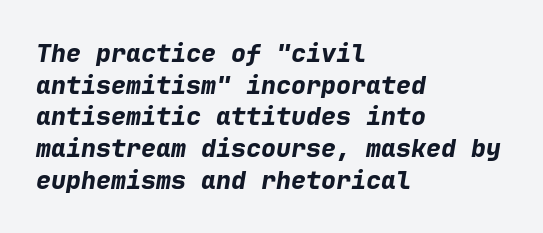
On the weight axis this lands at bold, roughly 700. The tracking reads as untouched default to a designer's eye. The lettering tilts uniformly, giving the passage an italic look. Nobody drew a line under any word here. The ragged edge is on the right, which tells us the setting is flush left.
